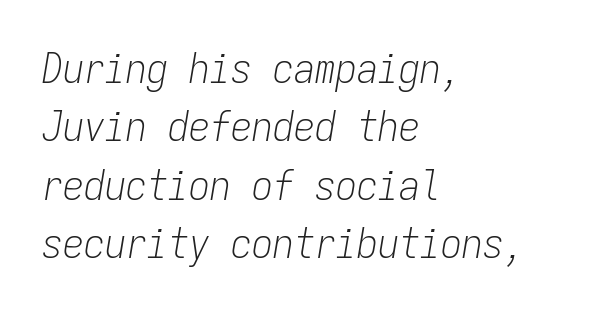
{"italic": "yes", "lean": "right", "slant_degrees": 9, "bold": "no", "weight": "light", "width": "condensed", "stroke_contrast": "low", "x_height": "medium", "monospaced": "yes", "underline": "no", "align": "left", "line_spacing": "normal", "line_spacing_ratio": 1.39, "letter_spacing": "normal", "letter_spacing_em": 0.0, "glyph_px": 42}
